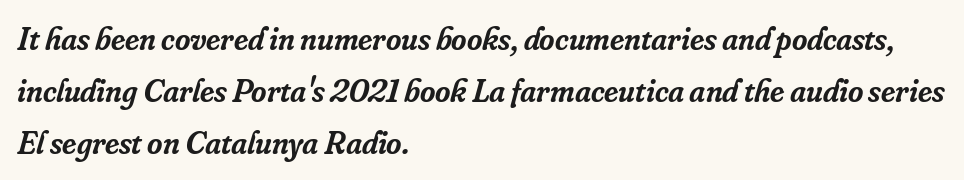
Q: Is the text bold? A: Semi-bold.
Q: Is the text italic (slanted)? A: Yes, it leans right by about 16 degrees.
Q: Is the typeface a serif or a sans-serif typeface? A: Serif.
Q: Is the text underlined? A: No.
Q: How is the paragraph aligned? A: Left-aligned.
Q: Is the spacing between letters normal or unusually wide? A: Normal.
Q: Is the spacing between lines tight, normal or loose? A: Normal.
Q: Width (condensed, normal, or wide)? A: Normal.
Q: Stroke contrast? A: Low.
Q: x-height? A: Small.
Q: Monospaced? A: No.
